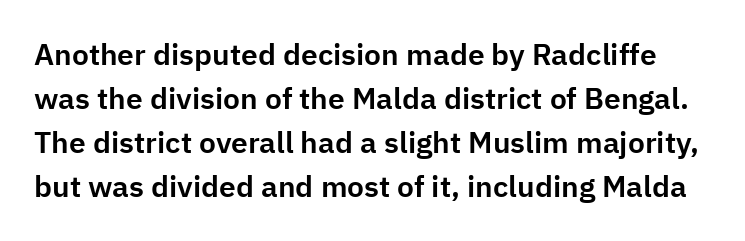
The image shows 30 px sans-serif type, upright; set normal line spacing (1.47x), normal letter spacing, not underlined; low stroke contrast and a medium x-height.
